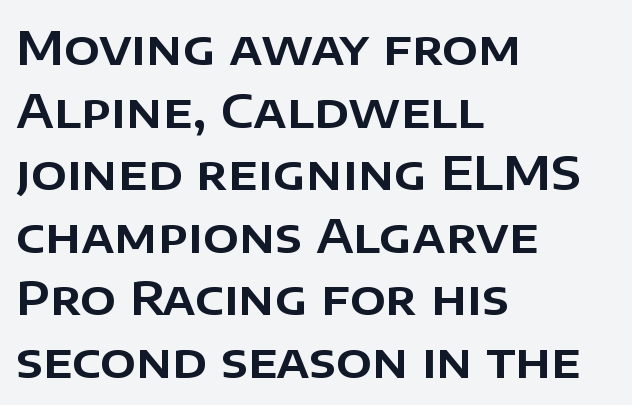
{"serif": "no", "italic": "no", "width": "normal", "stroke_contrast": "low", "x_height": "large", "monospaced": "no", "underline": "no", "align": "left", "line_spacing": "normal", "line_spacing_ratio": 1.33, "letter_spacing": "normal", "letter_spacing_em": 0.0, "glyph_px": 47}
